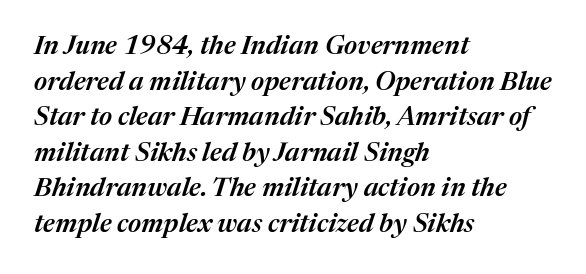
Rows of type keep a routine distance in the vertical direction. Bare-footed words on every line. When letters slant like this, we call the style italic. The lines are quadded left.
